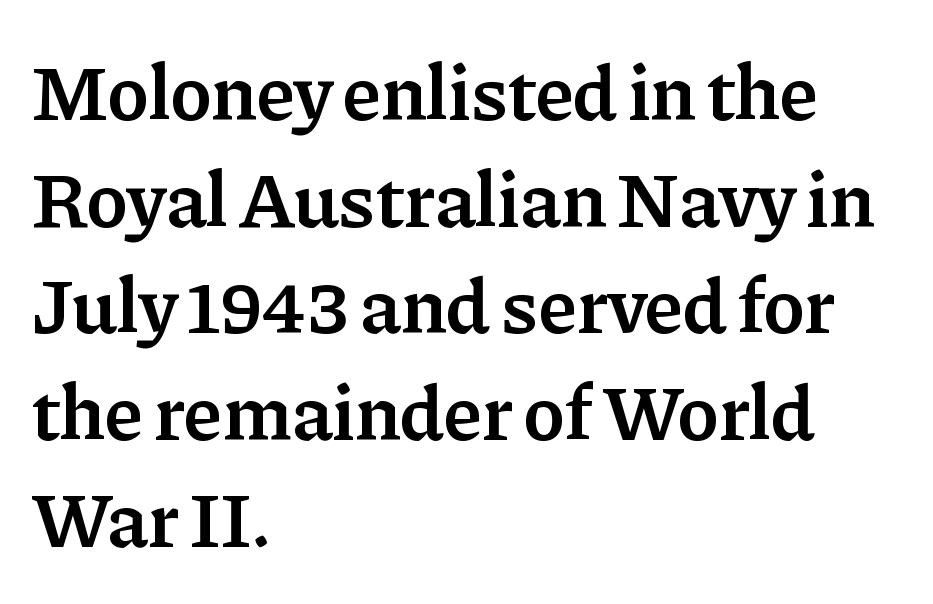
Q: Is the text bold? A: Semi-bold.
Q: Is the text italic (slanted)? A: No, it is upright.
Q: Is the typeface a serif or a sans-serif typeface? A: Serif.
Q: Is the text underlined? A: No.
Q: How is the paragraph aligned? A: Left-aligned.
Q: Is the spacing between letters normal or unusually wide? A: Normal.
Q: Is the spacing between lines tight, normal or loose? A: Normal.
Q: Width (condensed, normal, or wide)? A: Normal.
Q: Stroke contrast? A: Low.
Q: x-height? A: Medium.
Q: Monospaced? A: No.
